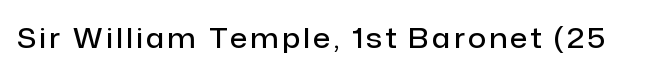
The characters display no serif detailing; their extremities are plain. Words float on clear page, feet unadorned. Notice how the stems are strictly vertical — no italics here. The face used here is proportionally spaced, like ordinary book or web type. A bit beefed up — I'd call it semibold rather than bold.
